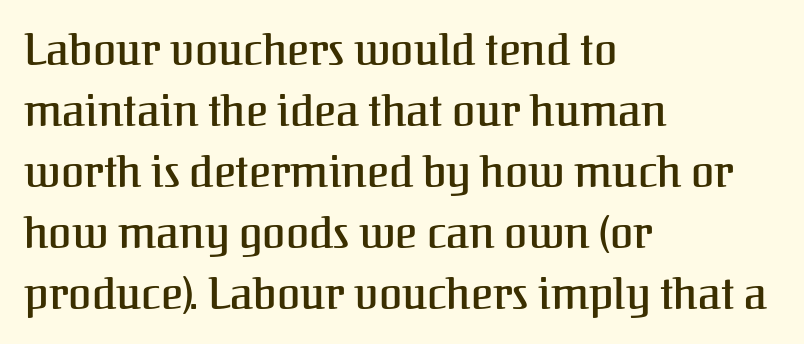
Q: Is the text italic (slanted)? A: No, it is upright.
Q: Is the typeface a serif or a sans-serif typeface? A: Serif.
Q: Is the text underlined? A: No.
Q: How is the paragraph aligned? A: Left-aligned.
Q: Is the spacing between letters normal or unusually wide? A: Normal.
Q: Is the spacing between lines tight, normal or loose? A: Normal.
Q: Width (condensed, normal, or wide)? A: Normal.
Q: Stroke contrast? A: Medium.
Q: x-height? A: Medium.
Q: Monospaced? A: No.
